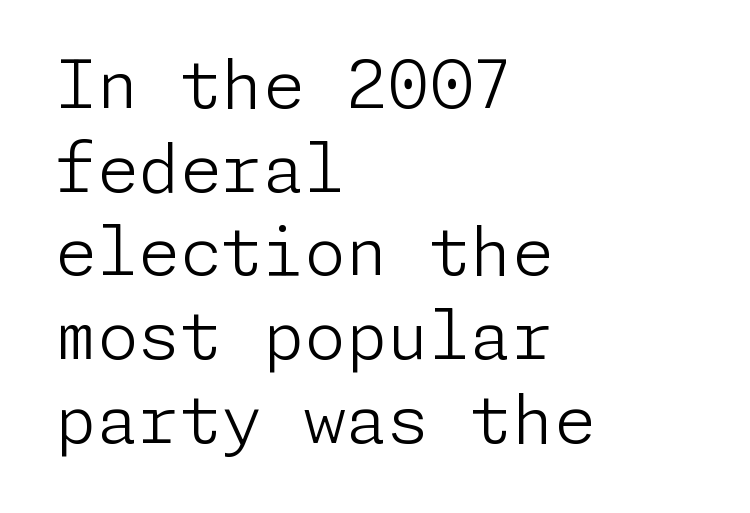
The image shows 67 px light sans-serif type, upright; set left-aligned, normal line spacing (1.25x), normal letter spacing, not underlined; low stroke contrast and a medium x-height.
